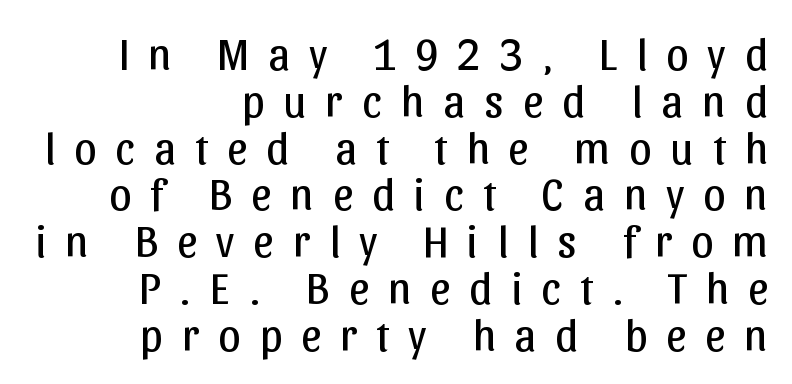
{"serif": "no", "italic": "no", "bold": "no", "weight": "regular", "width": "normal", "stroke_contrast": "low", "x_height": "medium", "monospaced": "no", "underline": "no", "align": "right", "line_spacing": "tight", "line_spacing_ratio": 1.04, "letter_spacing": "wide", "letter_spacing_em": 0.42, "glyph_px": 45}
